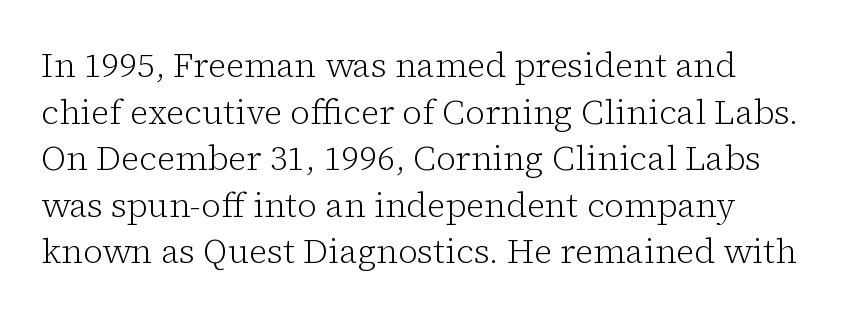
{"serif": "yes", "italic": "no", "bold": "no", "weight": "light", "width": "normal", "stroke_contrast": "low", "x_height": "medium", "monospaced": "no", "underline": "no", "line_spacing": "normal", "line_spacing_ratio": 1.37, "letter_spacing": "normal", "letter_spacing_em": 0.0, "glyph_px": 34}
